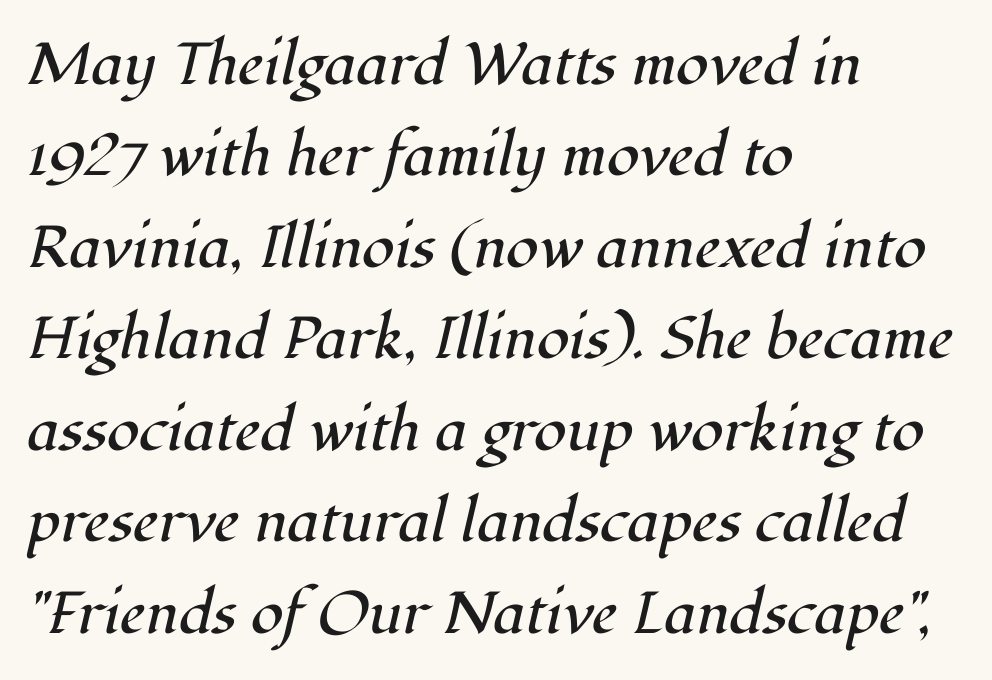
{"serif": "yes", "italic": "yes", "lean": "right", "slant_degrees": 12, "bold": "no", "weight": "regular", "width": "normal", "stroke_contrast": "high", "x_height": "medium", "monospaced": "no", "underline": "no", "align": "left", "line_spacing": "normal", "line_spacing_ratio": 1.55, "letter_spacing": "normal", "letter_spacing_em": 0.0, "glyph_px": 59}
